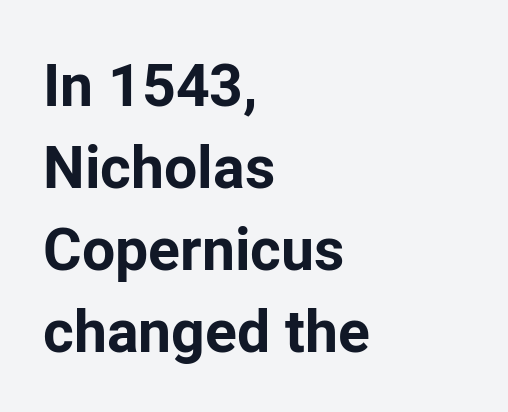
{"serif": "no", "italic": "no", "bold": "yes", "weight": "bold", "width": "normal", "stroke_contrast": "low", "x_height": "medium", "monospaced": "no", "underline": "no", "align": "left", "line_spacing": "normal", "line_spacing_ratio": 1.39, "letter_spacing": "normal", "letter_spacing_em": 0.0, "glyph_px": 59}
